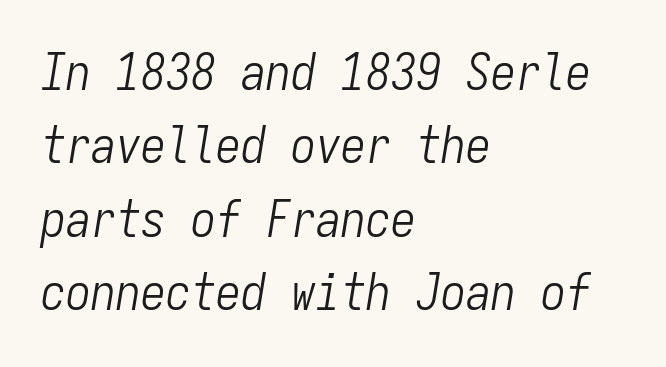
{"italic": "yes", "lean": "right", "slant_degrees": 9, "bold": "no", "weight": "light", "width": "condensed", "stroke_contrast": "low", "x_height": "medium", "monospaced": "yes", "underline": "no", "align": "left", "line_spacing": "normal", "line_spacing_ratio": 1.47, "letter_spacing": "normal", "letter_spacing_em": 0.0, "glyph_px": 50}
